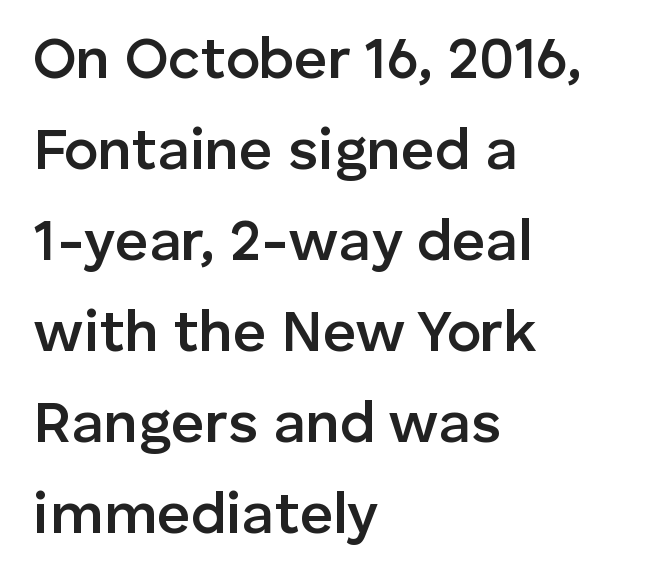
Q: Is the text bold? A: Semi-bold.
Q: Is the text italic (slanted)? A: No, it is upright.
Q: Is the typeface a serif or a sans-serif typeface? A: Sans-serif.
Q: Is the text underlined? A: No.
Q: How is the paragraph aligned? A: Left-aligned.
Q: Is the spacing between letters normal or unusually wide? A: Normal.
Q: Is the spacing between lines tight, normal or loose? A: Normal.
Q: Width (condensed, normal, or wide)? A: Normal.
Q: Stroke contrast? A: Low.
Q: x-height? A: Medium.
Q: Monospaced? A: No.
